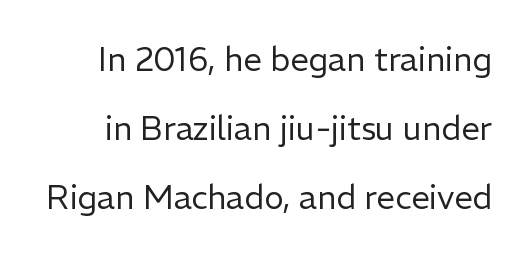
The baseline area is clear. A sans-serif font was chosen for this passage. Is the letter spacing exaggerated? No — it looks like the ordinary default. Note the varied advance widths — an 'i' is clearly narrower than an 'm'.
